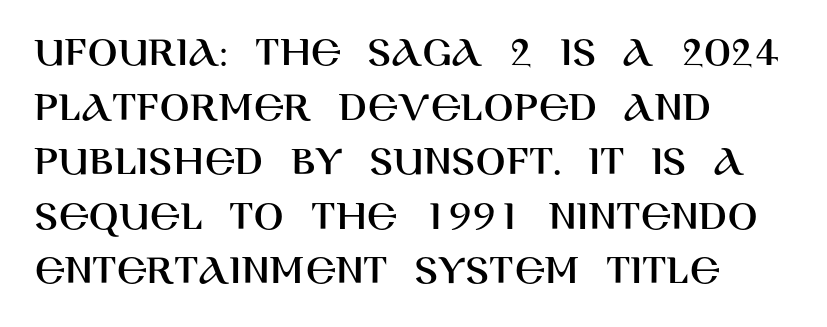
{"serif": "no", "italic": "no", "width": "normal", "stroke_contrast": "high", "x_height": "large", "monospaced": "no", "underline": "no", "align": "left", "line_spacing_ratio": 1.24, "letter_spacing": "normal", "letter_spacing_em": 0.0, "glyph_px": 44}
